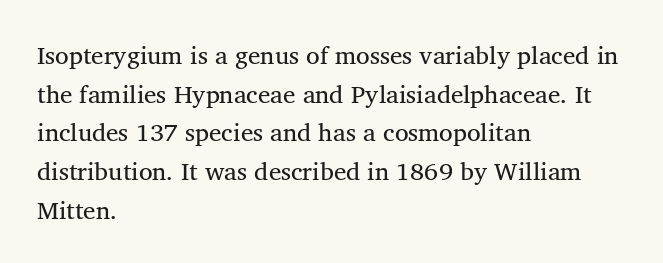
Notice how descenders clear the ascenders below comfortably — that's standard leading. Posture: vertical. Letter spacing: default. This rendering uses left alignment, leaving the right contour irregular.
